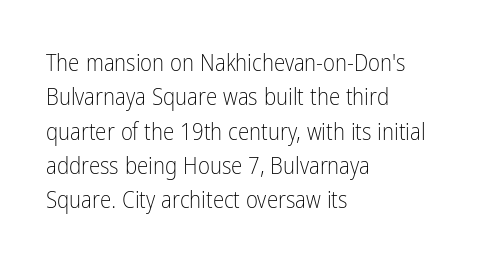
The image shows 23 px text type, upright; set left-aligned, normal line spacing (1.49x), normal letter spacing, not underlined.
